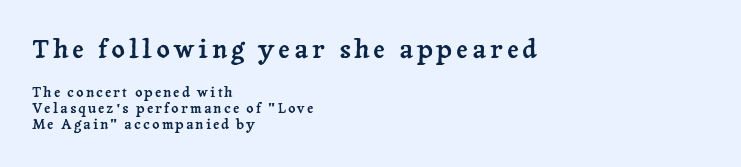
{"italic": "no", "underline": "no", "align": "left", "line_spacing_ratio": 1.16, "larger_block": "first", "size_ratio": 1.86, "glyph_px": 26}
